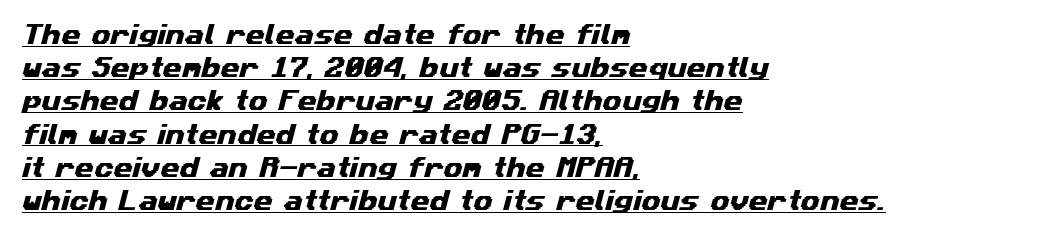
Q: Is the text underlined? A: Yes.
Q: How is the paragraph aligned? A: Left-aligned.
Q: Is the spacing between letters normal or unusually wide? A: Normal.
Q: Is the spacing between lines tight, normal or loose? A: Normal.
